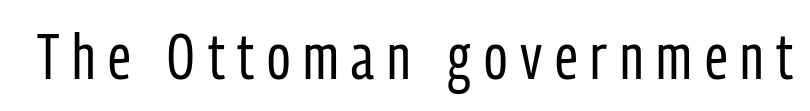
The image shows 64 px regular-weight, condensed sans-serif type, upright; set unusually wide letter spacing (+0.2 em), not underlined; low stroke contrast and a medium x-height.
